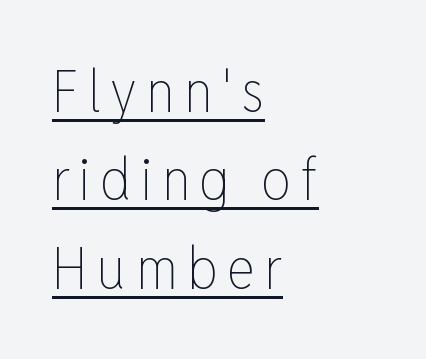
The image shows 59 px thin, condensed type, upright; set left-aligned, normal line spacing (1.5x), underlined; low stroke contrast and a medium x-height.
